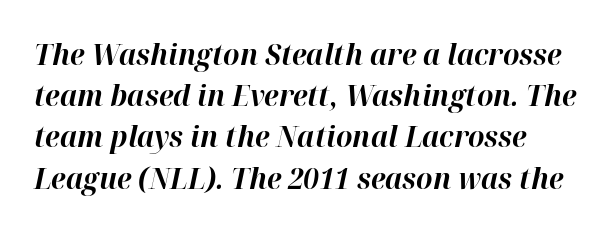
The image shows 29 px bold type, italic (leaning right); set normal line spacing (1.42x), normal letter spacing, not underlined; high stroke contrast and a medium x-height.
